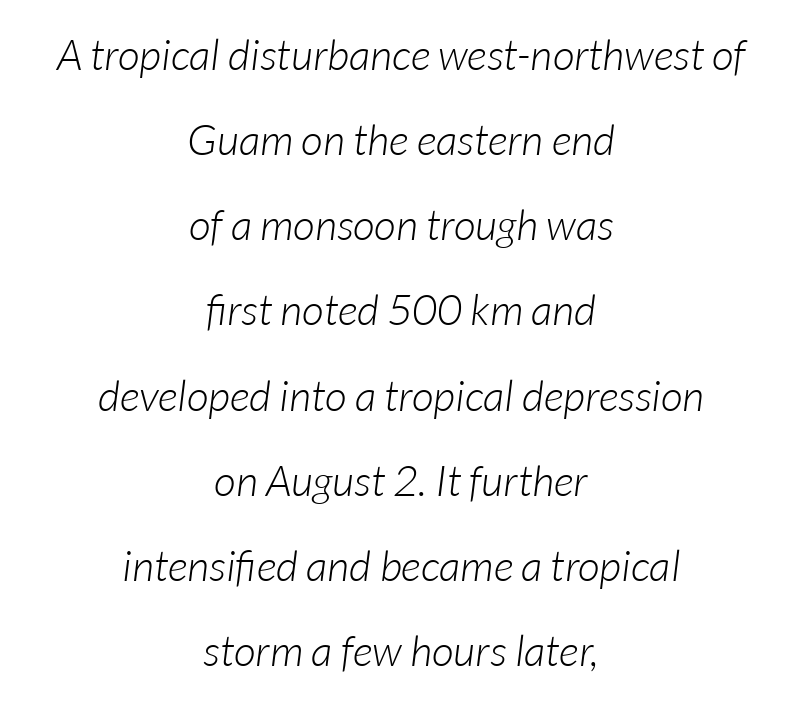
Q: Is the text bold? A: No.
Q: Is the text italic (slanted)? A: Yes, it leans right by about 7 degrees.
Q: Is the text underlined? A: No.
Q: How is the paragraph aligned? A: Centered.
Q: Is the spacing between letters normal or unusually wide? A: Normal.
Q: Is the spacing between lines tight, normal or loose? A: Loose.
Q: Width (condensed, normal, or wide)? A: Normal.
Q: Stroke contrast? A: Low.
Q: x-height? A: Medium.
Q: Monospaced? A: No.
